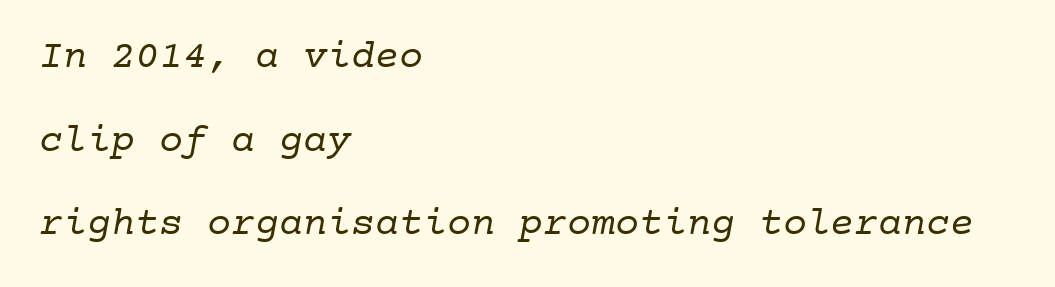
{"serif": "yes", "bold": "no", "weight": "regular", "width": "normal", "stroke_contrast": "low", "x_height": "medium", "monospaced": "yes", "underline": "no", "align": "left", "line_spacing": "loose", "line_spacing_ratio": 2.09, "letter_spacing": "normal", "letter_spacing_em": 0.0, "glyph_px": 40}
